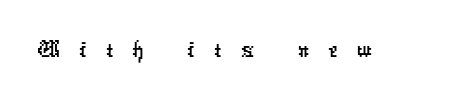
{"serif": "no", "width": "condensed", "stroke_contrast": "low", "x_height": "medium", "monospaced": "no", "underline": "no", "letter_spacing": "wide", "letter_spacing_em": 0.36, "glyph_px": 53}
